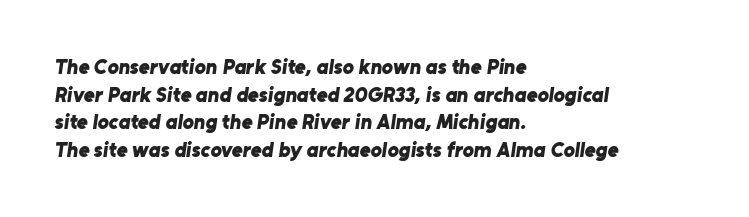
Notice how the passage keeps a crisp vertical edge on the left only. The space between consecutive lines is moderate. Pretty heavy lettering here — definitely bold. Spacing between characters is what you'd get straight out of the box. Beneath every word, the page is bare.
